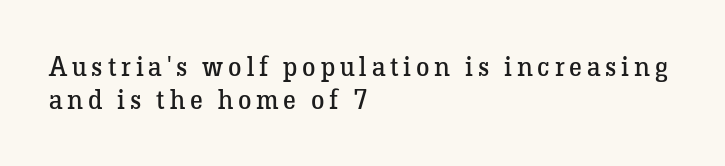
{"italic": "no", "bold": "no", "underline": "no", "align": "left", "line_spacing_ratio": 1.23, "glyph_px": 27}
